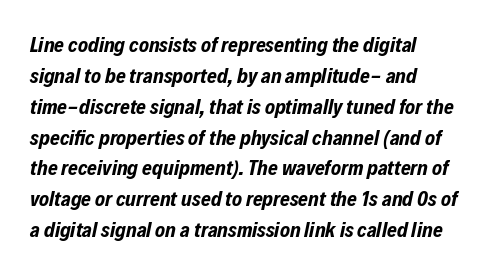
Left-aligned paragraph, ragged on the right. The line-height multiplier appears to be the usual default. There is no visible air inserted between adjacent glyphs. The passage shown leans; its letterforms are oblique. Thick stems and heavy bowls — unmistakably bold.
